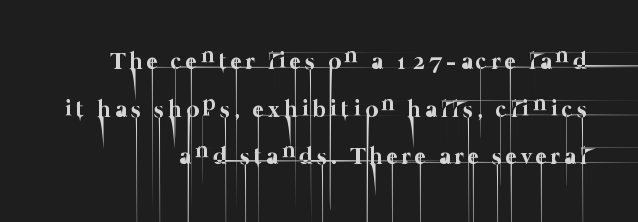
Check under the words: just untouched page. Each new line begins a long way beneath the previous one. No chunkiness to these letters — they're not bold. The passage is arranged like a letterhead date or caption credit — flush right.
